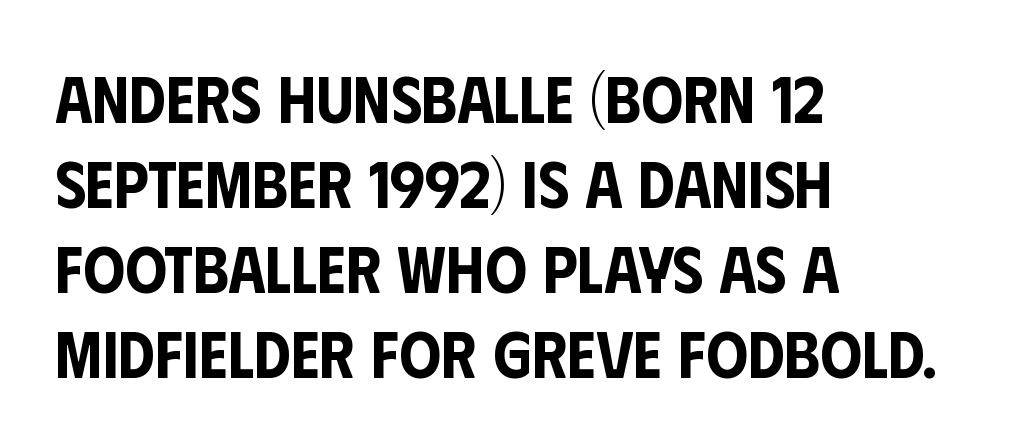
{"serif": "no", "italic": "no", "width": "condensed", "stroke_contrast": "low", "x_height": "large", "monospaced": "no", "underline": "no", "align": "left", "line_spacing": "normal", "line_spacing_ratio": 1.29, "letter_spacing": "normal", "letter_spacing_em": 0.0, "glyph_px": 66}
